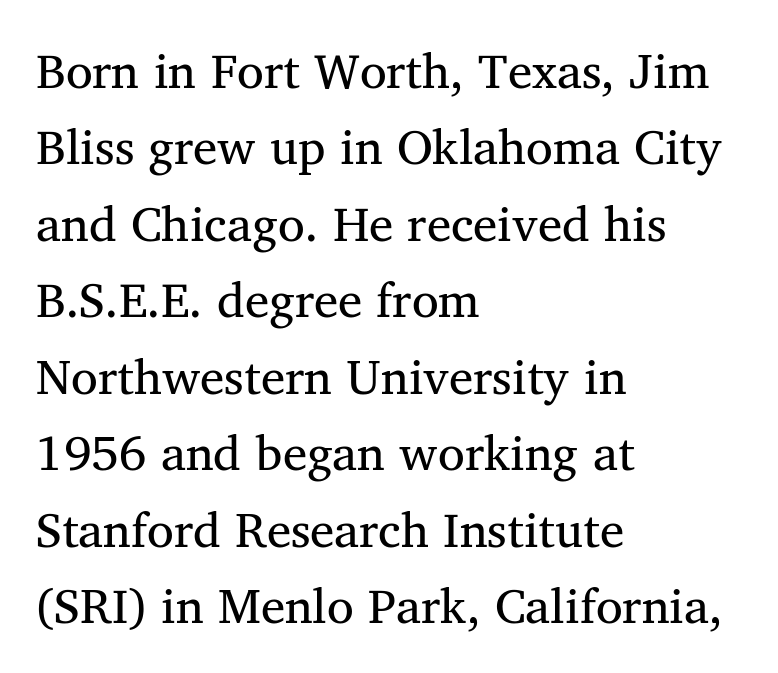
{"serif": "yes", "italic": "no", "width": "normal", "stroke_contrast": "medium", "x_height": "medium", "monospaced": "no", "underline": "no", "align": "left", "line_spacing": "normal", "line_spacing_ratio": 1.56, "letter_spacing": "normal", "letter_spacing_em": 0.0, "glyph_px": 49}
